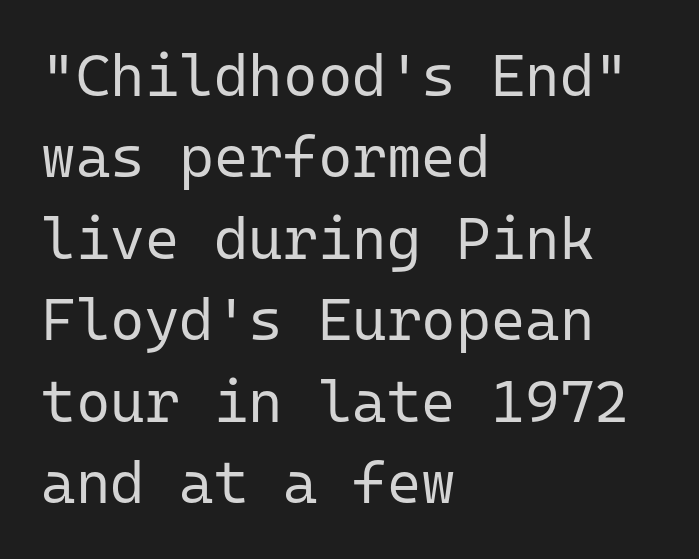
The image shows 59 px regular-weight sans-serif type, upright, monospaced; set left-aligned, normal line spacing (1.38x), normal letter spacing, not underlined; low stroke contrast and a medium x-height.
